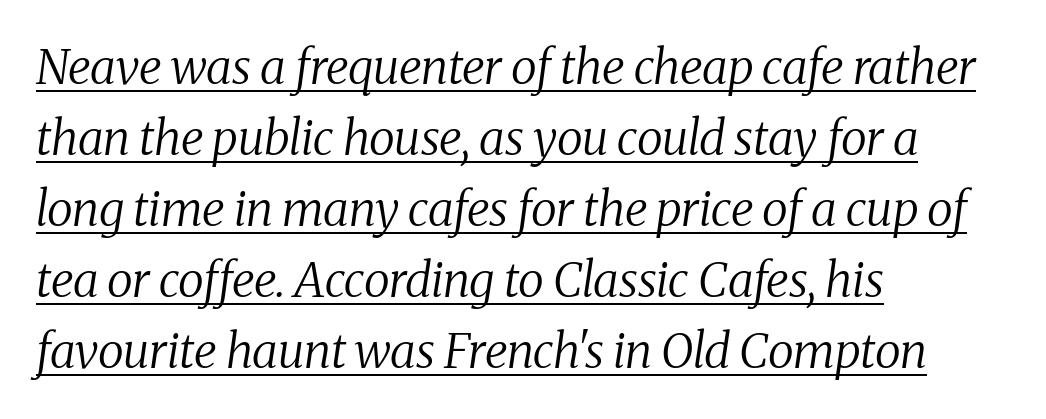
The image shows 48 px regular-weight serif type, italic (leaning right); set left-aligned, normal line spacing (1.48x), normal letter spacing, underlined; medium stroke contrast and a medium x-height.
